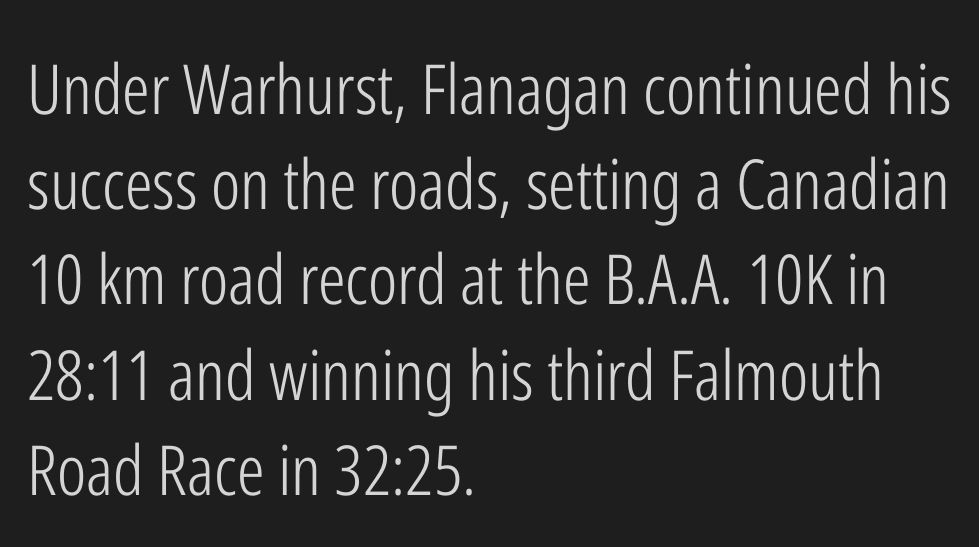
What's the leading like? Ordinary, nothing unusual. Characters follow at the spacing the type designer built in. Line starts are locked; line ends wander. The passage shown is not bold in any degree.
